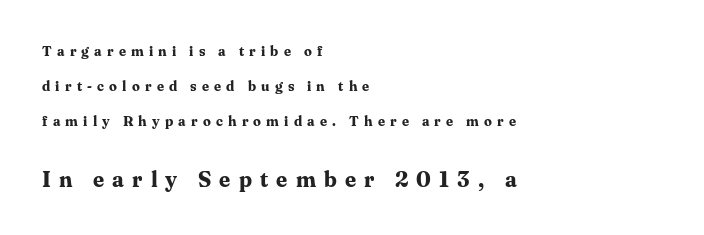
{"italic": "no", "bold": "yes", "underline": "no", "align": "left", "line_spacing": "loose", "line_spacing_ratio": 2.5, "letter_spacing": "wide", "letter_spacing_em": 0.37, "larger_block": "second", "size_ratio": 1.57, "glyph_px": 22}
